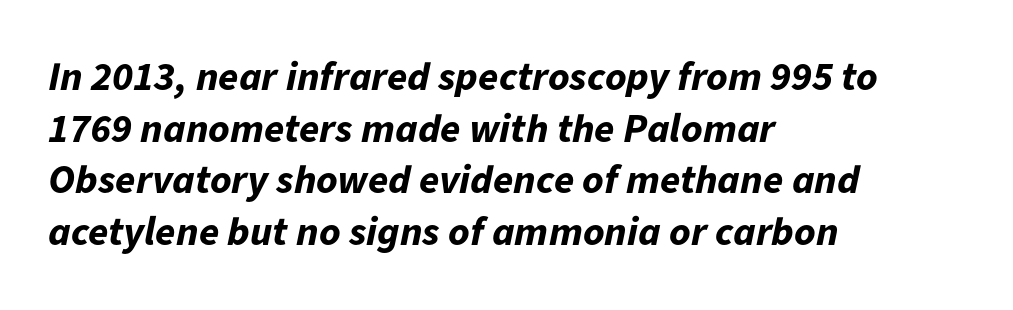
Q: Is the text bold? A: Yes.
Q: Is the text italic (slanted)? A: Yes, it leans right by about 11 degrees.
Q: Is the text underlined? A: No.
Q: How is the paragraph aligned? A: Left-aligned.
Q: Is the spacing between letters normal or unusually wide? A: Normal.
Q: Is the spacing between lines tight, normal or loose? A: Normal.
Q: Width (condensed, normal, or wide)? A: Normal.
Q: Stroke contrast? A: Low.
Q: x-height? A: Medium.
Q: Monospaced? A: No.
